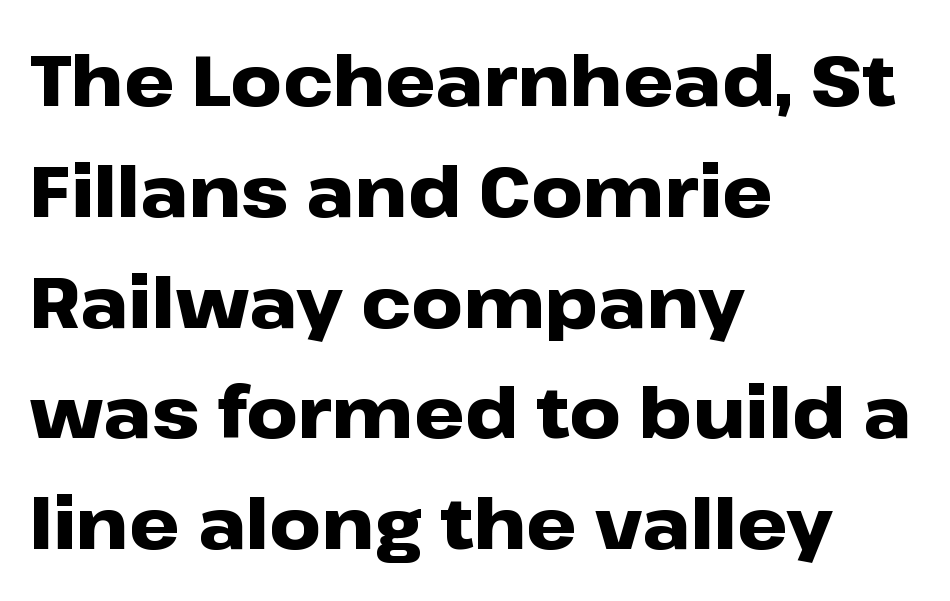
Q: Is the text bold? A: Yes.
Q: Is the text italic (slanted)? A: No, it is upright.
Q: Is the typeface a serif or a sans-serif typeface? A: Sans-serif.
Q: Is the text underlined? A: No.
Q: How is the paragraph aligned? A: Left-aligned.
Q: Is the spacing between letters normal or unusually wide? A: Normal.
Q: Is the spacing between lines tight, normal or loose? A: Normal.
Q: Width (condensed, normal, or wide)? A: Wide.
Q: Stroke contrast? A: Low.
Q: x-height? A: Medium.
Q: Monospaced? A: No.
